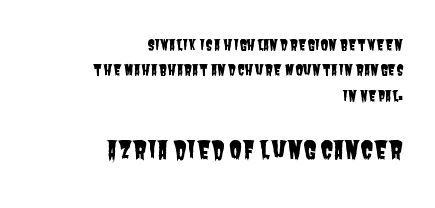
Q: Is the text underlined? A: No.
Q: How is the paragraph aligned? A: Right-aligned.
Q: Is the spacing between letters normal or unusually wide? A: Normal.
Q: Which block of text is set in a larger size, the first (top) or the second (bottom)? A: The second (bottom) one.
